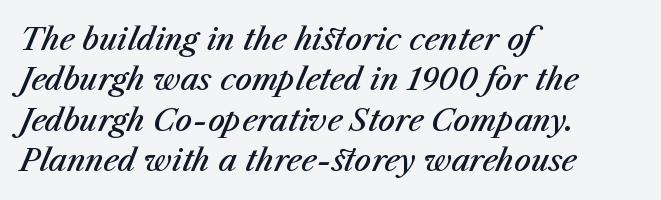
Each row of text sits above clean, open space. The letters advance in unequal steps, a hallmark of proportional type. The letters sit at their default tracking, neither squeezed nor spread. The rendering anchors every line to the left-hand side.
